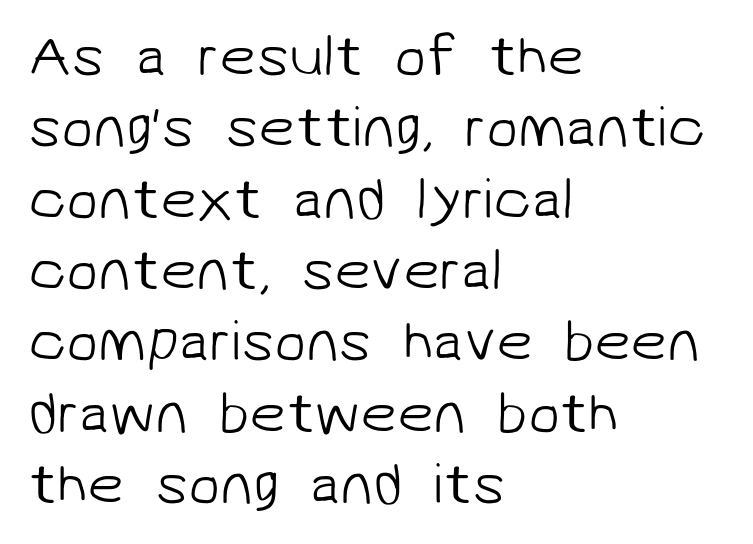
Each letter keeps its own natural width here, so spacing adapts to shape. Compared with typical body copy, the letter spacing here is the same. The letters carry no serifs — their stems end cleanly without finishing strokes. Summary of weight: not heavy and not bold. Horizontal alignment here is leftward, the default for most running prose.
